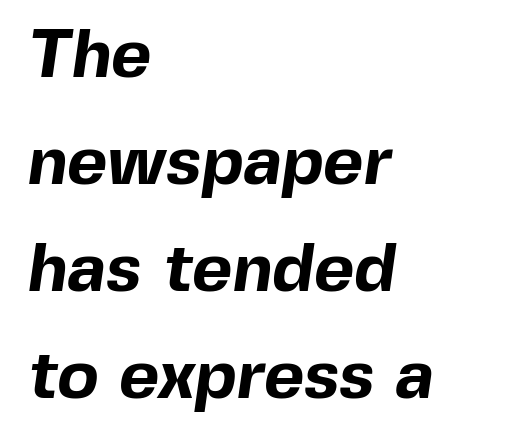
The image shows 69 px bold sans-serif type; set left-aligned, normal line spacing (1.55x), normal letter spacing, not underlined; a medium x-height.
